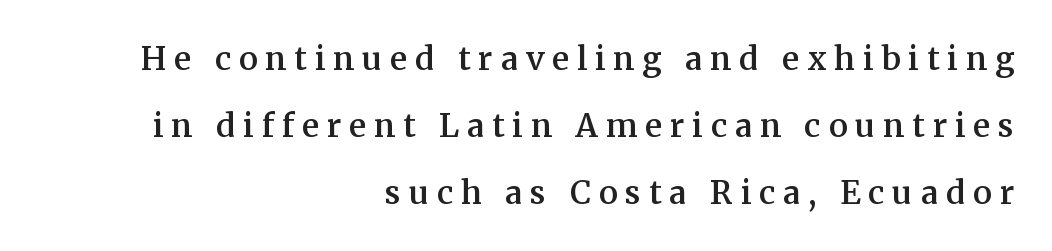
The image shows 32 px semibold serif type, upright; set right-aligned, loose line spacing (2.09x), unusually wide letter spacing (+0.25 em), not underlined; medium stroke contrast and a medium x-height.
